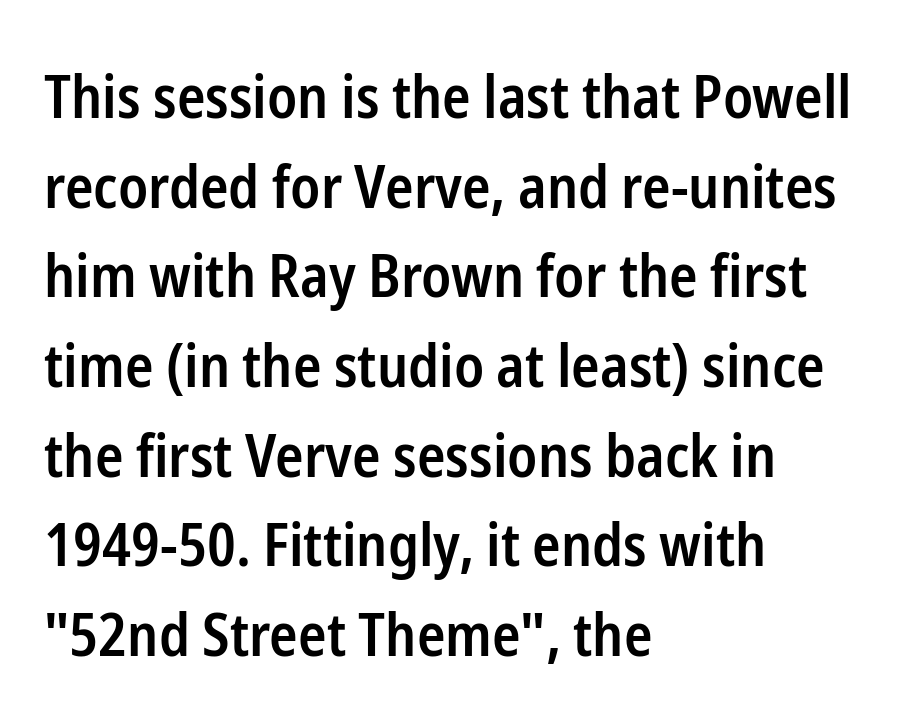
Q: Is the text bold? A: Semi-bold.
Q: Is the text italic (slanted)? A: No, it is upright.
Q: Is the typeface a serif or a sans-serif typeface? A: Sans-serif.
Q: Is the text underlined? A: No.
Q: How is the paragraph aligned? A: Left-aligned.
Q: Is the spacing between letters normal or unusually wide? A: Normal.
Q: Is the spacing between lines tight, normal or loose? A: Normal.
Q: Width (condensed, normal, or wide)? A: Condensed.
Q: Stroke contrast? A: Low.
Q: x-height? A: Medium.
Q: Monospaced? A: No.
